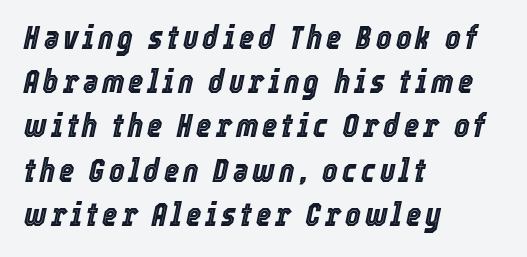
The image shows 33 px condensed type, italic (leaning right); set left-aligned, normal line spacing (1.34x), not underlined; a medium x-height.
